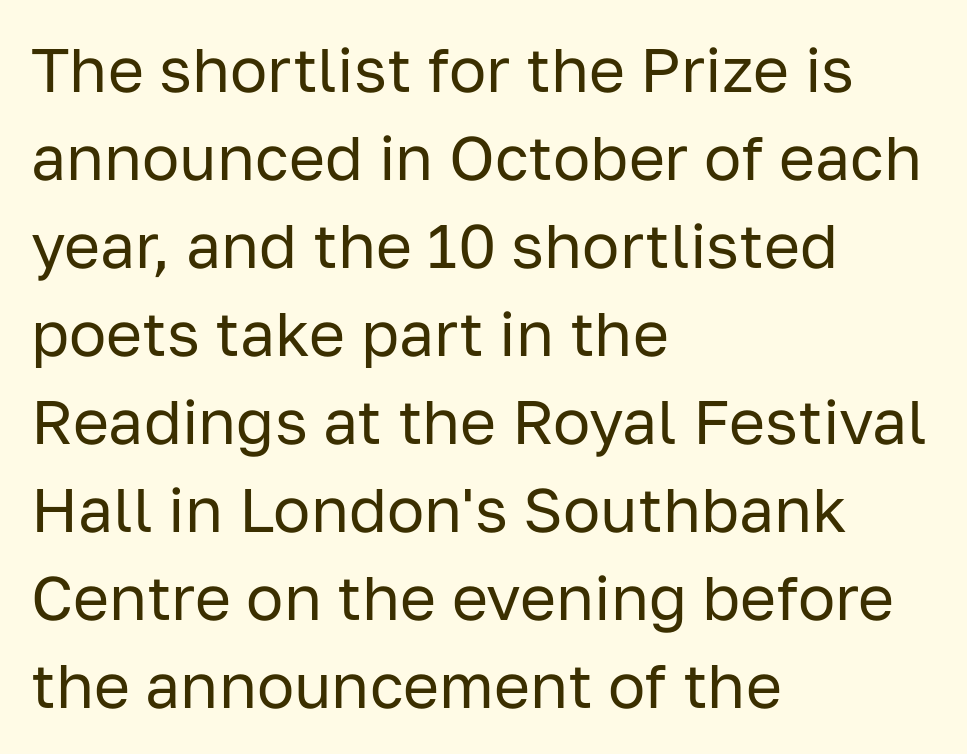
{"serif": "no", "italic": "no", "bold": "no", "weight": "regular", "width": "normal", "stroke_contrast": "low", "x_height": "medium", "monospaced": "no", "underline": "no", "align": "left", "line_spacing": "normal", "line_spacing_ratio": 1.42, "letter_spacing": "normal", "letter_spacing_em": 0.0, "glyph_px": 62}
